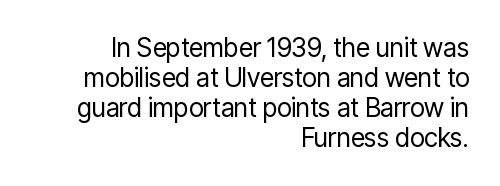
{"italic": "no", "bold": "no", "underline": "no", "align": "right", "line_spacing_ratio": 1.16, "letter_spacing": "normal", "letter_spacing_em": 0.0, "glyph_px": 26}
